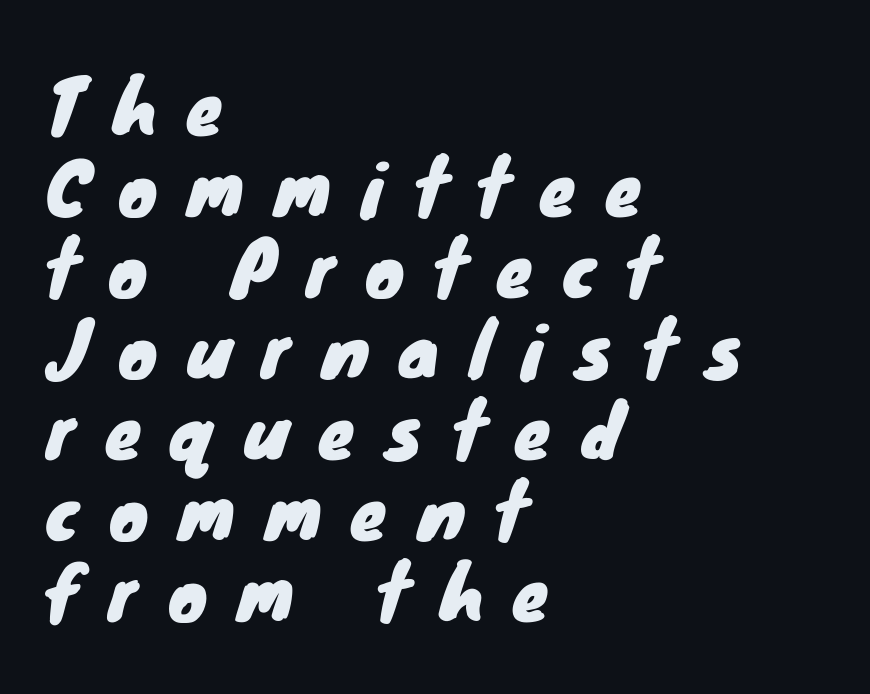
The line-height multiplier appears low, near solid setting. The letters carry no serifs — their stems end cleanly without finishing strokes. In CSS terms this would be text-align: left. Does extra space separate the letters? Yes, quite a lot of it. Here the designer chose a conventional face with non-uniform glyph widths. Beneath every word, the page is bare.
